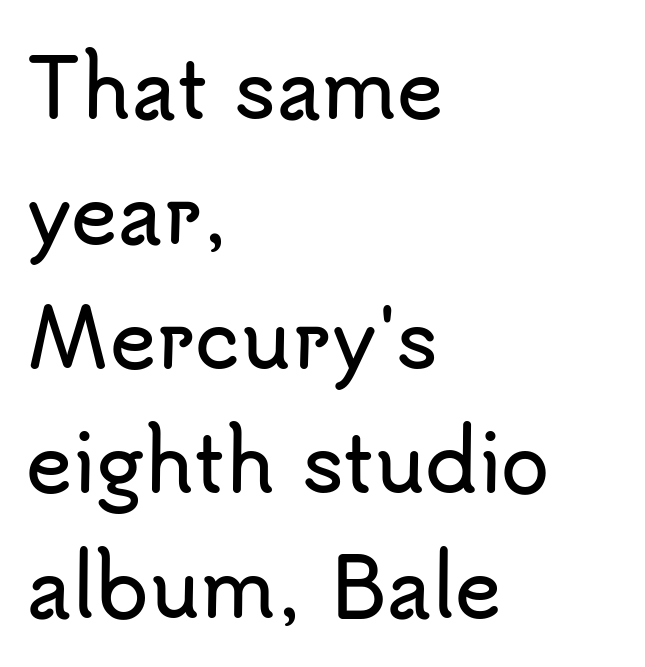
The image shows 79 px sans-serif type, upright; set left-aligned, normal line spacing (1.58x), normal letter spacing, not underlined; low stroke contrast and a small x-height.
